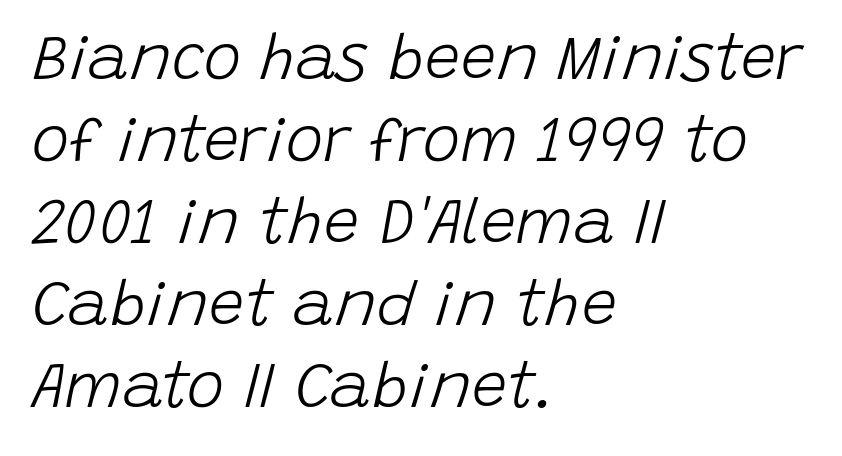
The image shows 63 px light type, italic (leaning right); set left-aligned, normal line spacing (1.3x), normal letter spacing, not underlined; low stroke contrast and a large x-height.
